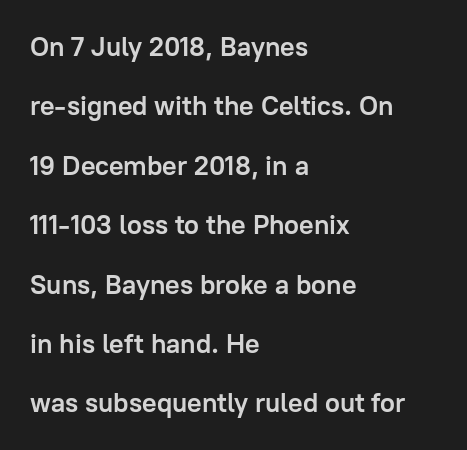
Glance below the letters and you will spot only blank space. Does the copy run flush right? No — it runs flush left. Observe the ordinary spacing: letters are neighbours, not strangers. The vertical gap from one line to the next is large. This sample uses an upright cut, with every glyph sitting square on the baseline.
